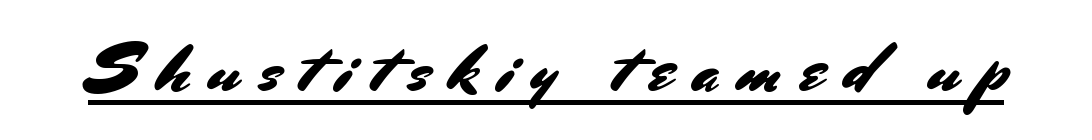
Q: Is the text italic (slanted)? A: Yes.
Q: Is the typeface a serif or a sans-serif typeface? A: Sans-serif.
Q: Is the text underlined? A: Yes.
Q: Is the spacing between letters normal or unusually wide? A: Unusually wide.
Q: Width (condensed, normal, or wide)? A: Normal.
Q: Stroke contrast? A: Medium.
Q: x-height? A: Small.
Q: Monospaced? A: No.
